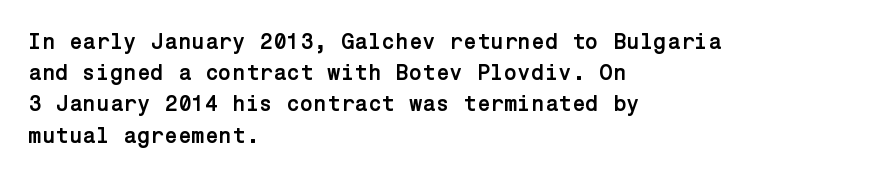
In CSS terms this would be text-align: left. Baseline-to-baseline distance is the conventional proportion of letter height. Notice how the stems are strictly vertical — no italics here. The space beneath each line is pristine and unruled. Spacing between characters is what you'd get straight out of the box. The passage shown is emphatically bold.
